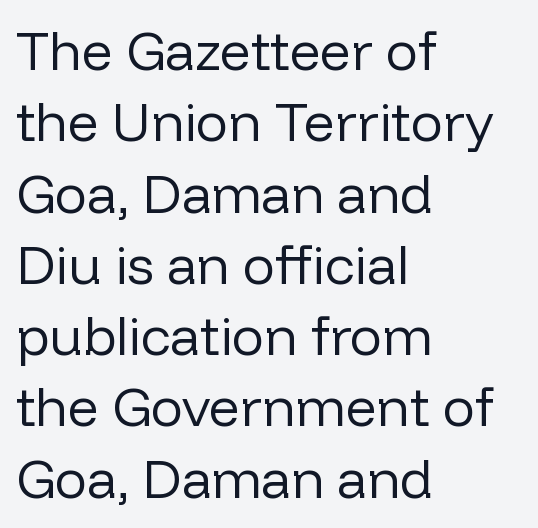
Q: Is the text bold? A: No.
Q: Is the text italic (slanted)? A: No, it is upright.
Q: Is the typeface a serif or a sans-serif typeface? A: Sans-serif.
Q: Is the text underlined? A: No.
Q: How is the paragraph aligned? A: Left-aligned.
Q: Is the spacing between letters normal or unusually wide? A: Normal.
Q: Is the spacing between lines tight, normal or loose? A: Normal.
Q: Width (condensed, normal, or wide)? A: Normal.
Q: Stroke contrast? A: Low.
Q: x-height? A: Medium.
Q: Monospaced? A: No.
